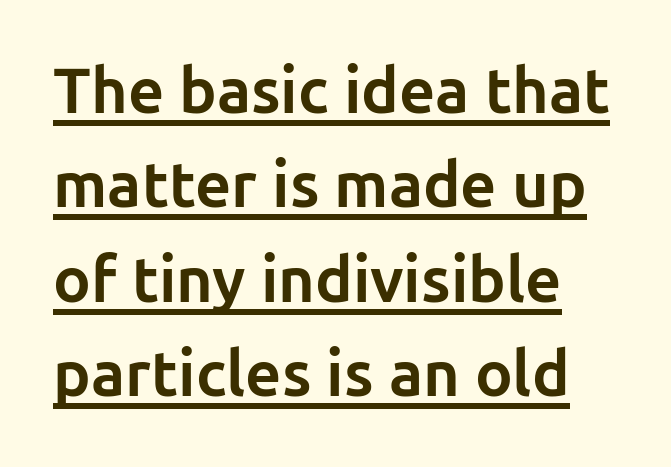
{"serif": "no", "italic": "no", "bold": "yes", "weight": "bold", "width": "normal", "stroke_contrast": "low", "x_height": "medium", "monospaced": "no", "underline": "yes", "align": "left", "line_spacing": "normal", "line_spacing_ratio": 1.5, "letter_spacing": "normal", "letter_spacing_em": 0.0, "glyph_px": 63}
